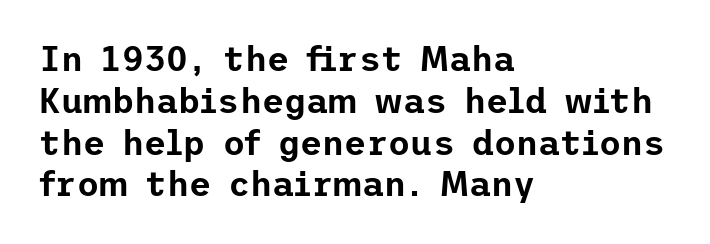
These lines were composed using upright roman letters. Compared with typical body copy, the letter spacing here is the same. This sample uses a sans-serif face. The setting favours the left margin, as ordinary paragraphs usually do. Glance below the letters and you will spot only blank space.
